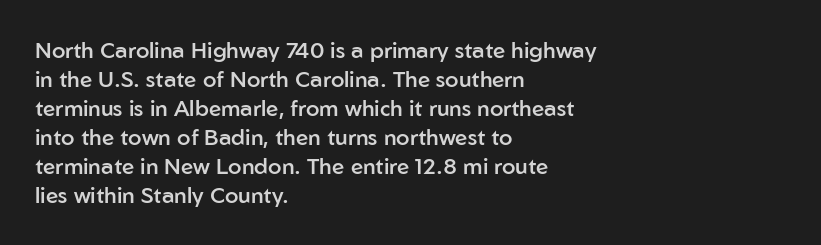
{"italic": "no", "bold": "semi", "underline": "no", "align": "left", "line_spacing": "normal", "line_spacing_ratio": 1.32, "letter_spacing": "normal", "letter_spacing_em": 0.0, "glyph_px": 22}
